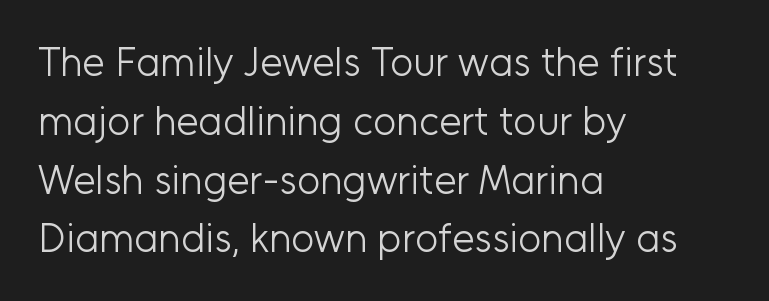
This is the regular roman posture of the typeface. Layout note: lines flush left. Look at the tracking — it's just the regular setting, nothing added. Spacing verdict: proportional, widths tailored to each character.
